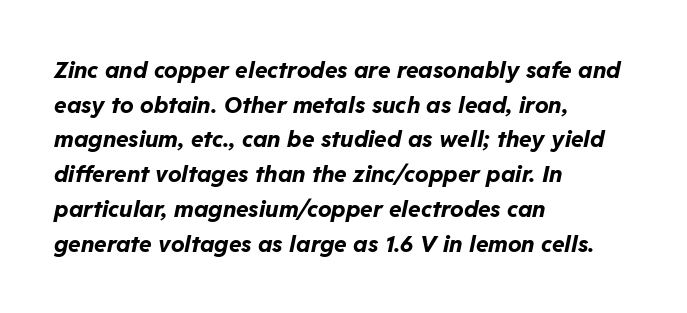
The image shows 23 px bold type, italic (leaning right); set left-aligned, normal line spacing (1.51x), normal letter spacing, not underlined.
